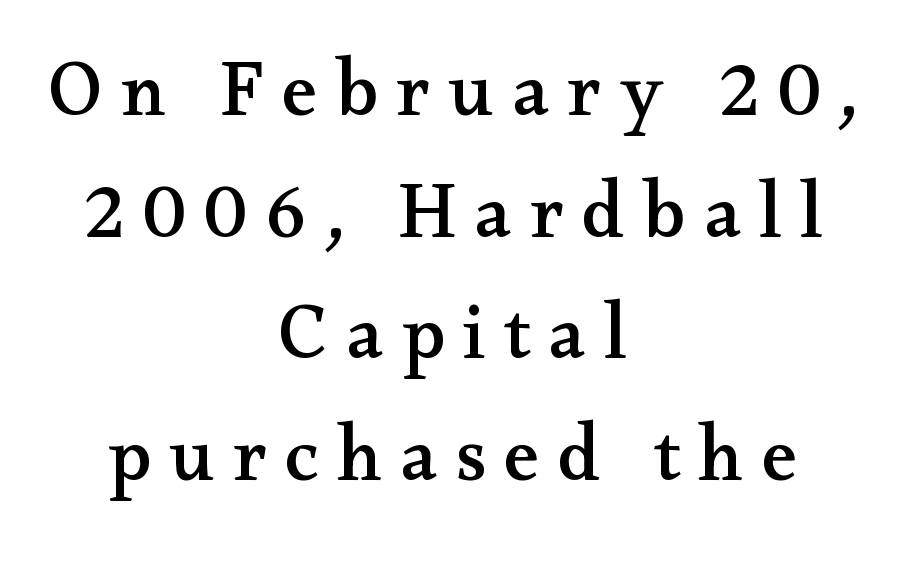
{"serif": "yes", "italic": "no", "width": "wide", "stroke_contrast": "medium", "x_height": "small", "monospaced": "no", "underline": "no", "align": "center", "line_spacing": "normal", "line_spacing_ratio": 1.54, "letter_spacing": "wide", "letter_spacing_em": 0.23, "glyph_px": 79}
